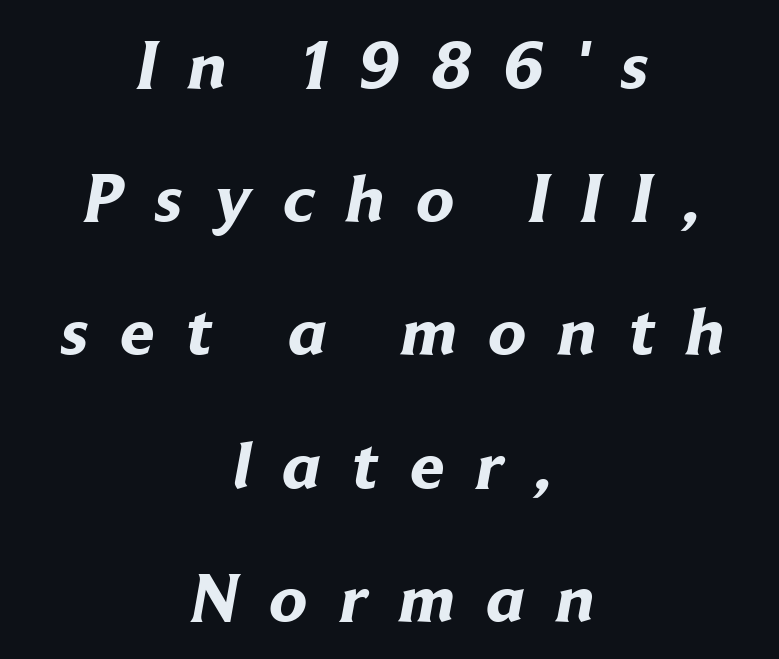
The image shows 69 px bold sans-serif type; set centered, loose line spacing (1.93x), unusually wide letter spacing (+0.46 em), not underlined; low stroke contrast and a medium x-height.
